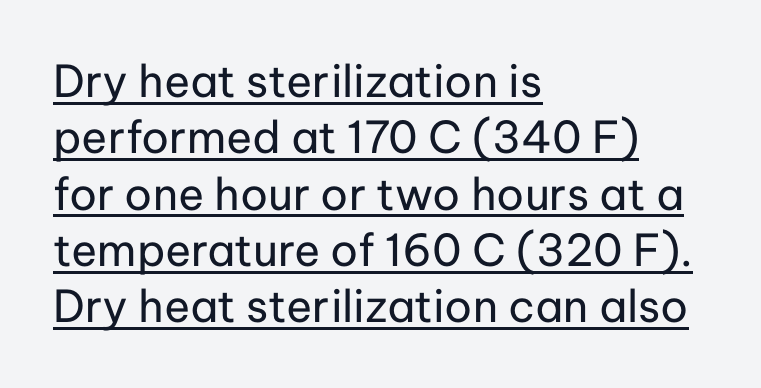
These glyphs show unthickened strokes, regular width or finer. No extra tracking has been applied to these lines. The font's upright variant was chosen for this text. A typesetter would label this face a sans. Like a heading marked for emphasis, these lines bear an underscore.
